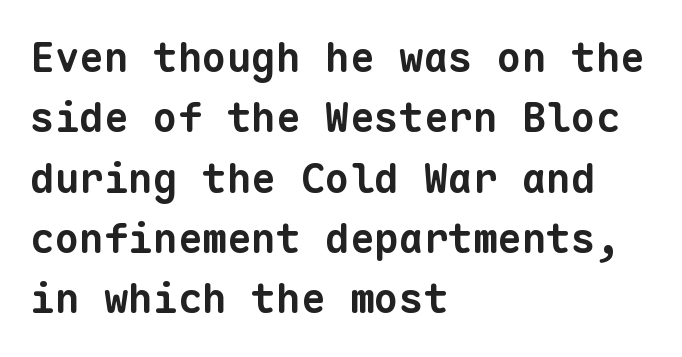
{"serif": "no", "bold": "yes", "weight": "bold", "width": "normal", "stroke_contrast": "low", "x_height": "medium", "monospaced": "yes", "underline": "no", "align": "left", "line_spacing": "normal", "line_spacing_ratio": 1.47, "letter_spacing": "normal", "letter_spacing_em": 0.0, "glyph_px": 41}
